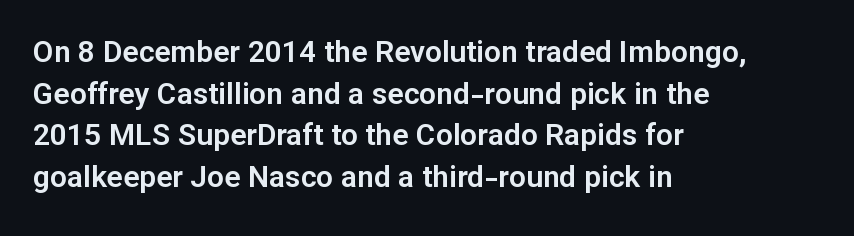
The image shows 30 px sans-serif type, upright; set left-aligned, normal line spacing (1.39x), normal letter spacing, not underlined; low stroke contrast and a medium x-height.
